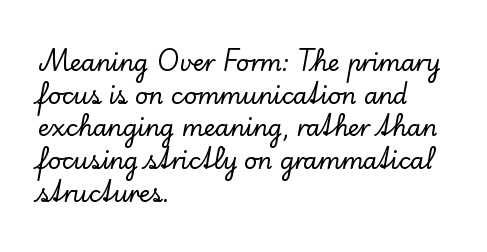
{"underline": "no", "align": "left", "line_spacing": "normal", "line_spacing_ratio": 1.42, "letter_spacing": "normal", "letter_spacing_em": 0.0, "glyph_px": 23}
